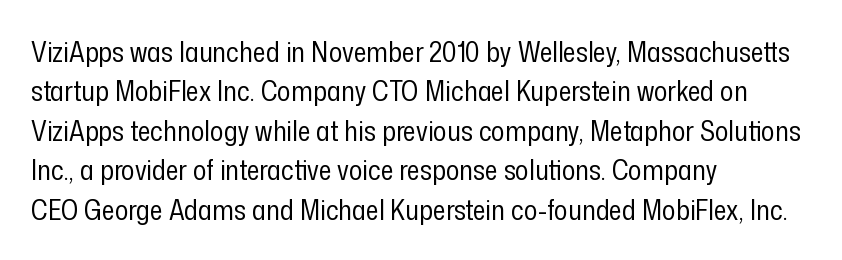
Q: Is the text bold? A: No.
Q: Is the text italic (slanted)? A: No, it is upright.
Q: Is the typeface a serif or a sans-serif typeface? A: Sans-serif.
Q: Is the text underlined? A: No.
Q: How is the paragraph aligned? A: Left-aligned.
Q: Is the spacing between letters normal or unusually wide? A: Normal.
Q: Is the spacing between lines tight, normal or loose? A: Normal.
Q: Width (condensed, normal, or wide)? A: Condensed.
Q: Stroke contrast? A: Low.
Q: x-height? A: Medium.
Q: Monospaced? A: No.
